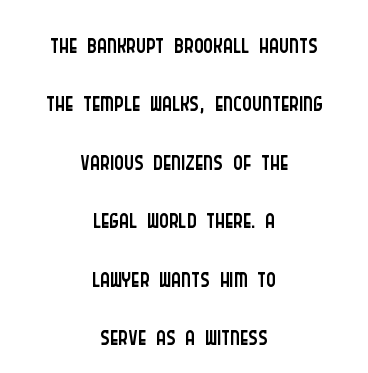
{"serif": "no", "italic": "no", "bold": "no", "weight": "light", "width": "condensed", "stroke_contrast": "low", "x_height": "large", "monospaced": "no", "underline": "no", "align": "center", "line_spacing": "normal", "line_spacing_ratio": 1.58, "letter_spacing": "normal", "letter_spacing_em": 0.0, "glyph_px": 37}
